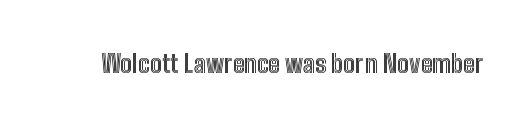
{"italic": "no", "underline": "no", "letter_spacing": "normal", "letter_spacing_em": 0.0, "glyph_px": 25}
